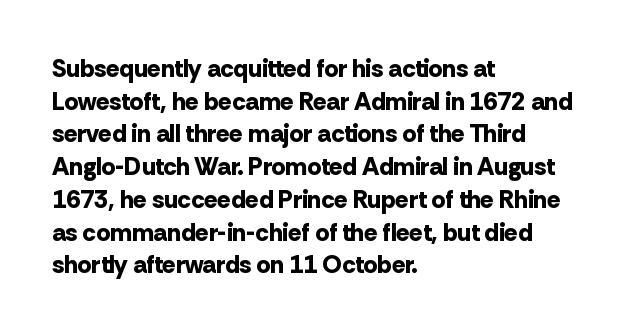
You could call the tracking neutral — neither tight nor loose. Ordinary non-slanted type is in use. Heavy, bold letterforms. Does the copy run flush right? No — it runs flush left. Regular leading.
